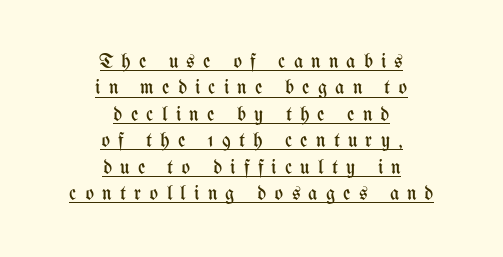
The specimen reads as upright at a glance. This rendering uses center alignment, leaving both contours irregular but symmetric. How would I describe the line gaps? Plain and ordinary. Display-style spreading of the glyphs; the letterfit is very open. Stroke thickness stays within the range of a standard reading face or lighter.
